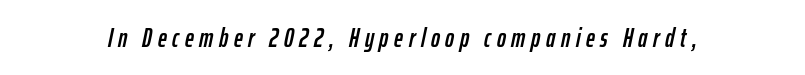
{"italic": "yes", "lean": "right", "slant_degrees": 12, "underline": "no", "letter_spacing": "wide", "letter_spacing_em": 0.21, "glyph_px": 27}
